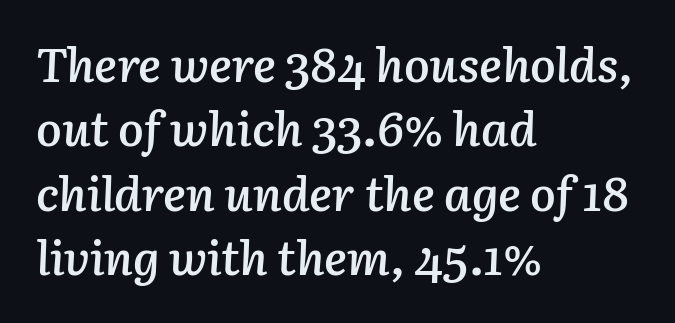
{"italic": "yes", "lean": "right", "slant_degrees": 3, "bold": "semi", "weight": "semibold", "width": "normal", "stroke_contrast": "low", "x_height": "medium", "monospaced": "no", "underline": "no", "align": "left", "line_spacing": "normal", "line_spacing_ratio": 1.34, "letter_spacing": "normal", "letter_spacing_em": 0.0, "glyph_px": 48}
